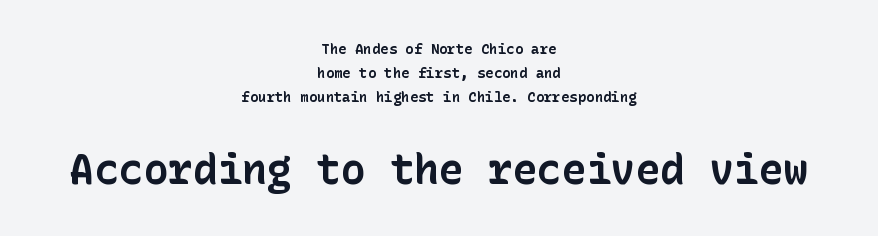
Q: Is the text bold? A: Yes.
Q: Is the text italic (slanted)? A: No, it is upright.
Q: Is the typeface a serif or a sans-serif typeface? A: Sans-serif.
Q: Is the text underlined? A: No.
Q: How is the paragraph aligned? A: Centered.
Q: Is the spacing between letters normal or unusually wide? A: Normal.
Q: Which block of text is set in a larger size, the first (top) or the second (bottom)? A: The second (bottom) one.
Q: Width (condensed, normal, or wide)? A: Normal.
Q: Stroke contrast? A: Low.
Q: x-height? A: Medium.
